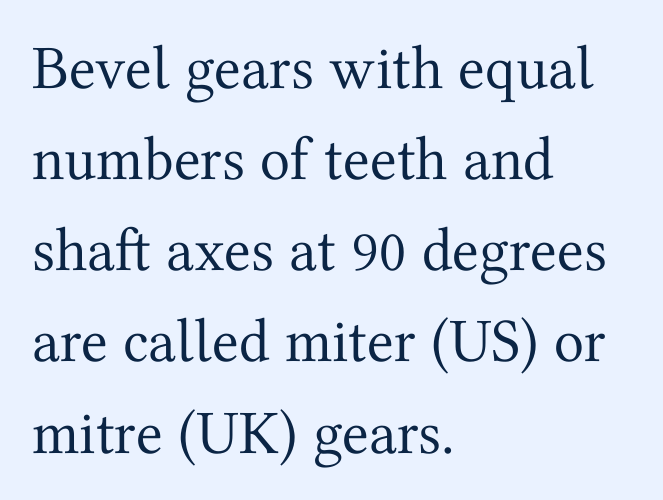
Q: Is the text bold? A: No.
Q: Is the text italic (slanted)? A: No, it is upright.
Q: Is the typeface a serif or a sans-serif typeface? A: Serif.
Q: Is the text underlined? A: No.
Q: How is the paragraph aligned? A: Left-aligned.
Q: Is the spacing between letters normal or unusually wide? A: Normal.
Q: Is the spacing between lines tight, normal or loose? A: Normal.
Q: Width (condensed, normal, or wide)? A: Normal.
Q: Stroke contrast? A: Medium.
Q: x-height? A: Medium.
Q: Monospaced? A: No.
